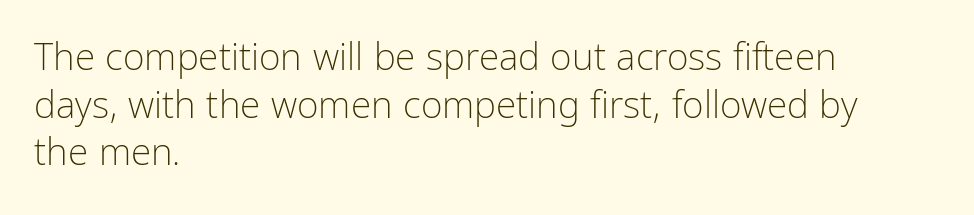
Q: Is the text bold? A: No.
Q: Is the text italic (slanted)? A: No, it is upright.
Q: Is the typeface a serif or a sans-serif typeface? A: Sans-serif.
Q: Is the text underlined? A: No.
Q: How is the paragraph aligned? A: Left-aligned.
Q: Is the spacing between letters normal or unusually wide? A: Normal.
Q: Is the spacing between lines tight, normal or loose? A: Normal.
Q: Width (condensed, normal, or wide)? A: Condensed.
Q: Stroke contrast? A: Low.
Q: x-height? A: Medium.
Q: Monospaced? A: No.
